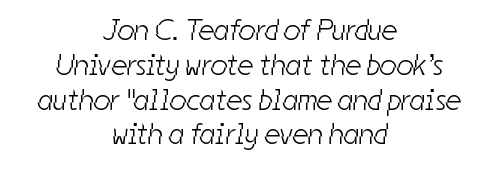
The image shows 30 px light, condensed sans-serif type; set centered, line spacing 1.16x, normal letter spacing, not underlined; low stroke contrast and a medium x-height.
